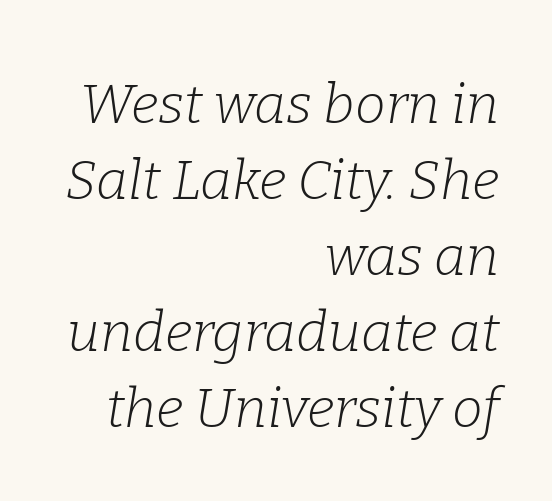
Q: Is the text bold? A: No.
Q: Is the text italic (slanted)? A: Yes, it leans right by about 9 degrees.
Q: Is the typeface a serif or a sans-serif typeface? A: Serif.
Q: Is the text underlined? A: No.
Q: How is the paragraph aligned? A: Right-aligned.
Q: Is the spacing between letters normal or unusually wide? A: Normal.
Q: Is the spacing between lines tight, normal or loose? A: Normal.
Q: Width (condensed, normal, or wide)? A: Normal.
Q: Stroke contrast? A: Low.
Q: x-height? A: Medium.
Q: Monospaced? A: No.
